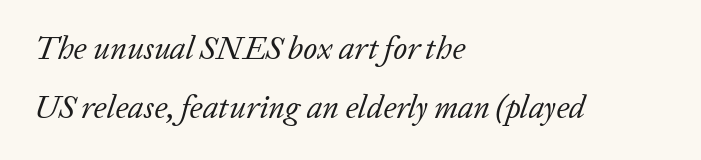
The glyphs look as if they've been sheared to an angle. Check where the strokes stop: tiny serifs finish them off. If you drew a ruler down the left edge, every line would touch it. There is no visible air inserted between adjacent glyphs. A quiet, ordinary-to-light weight characterises the typeface.
